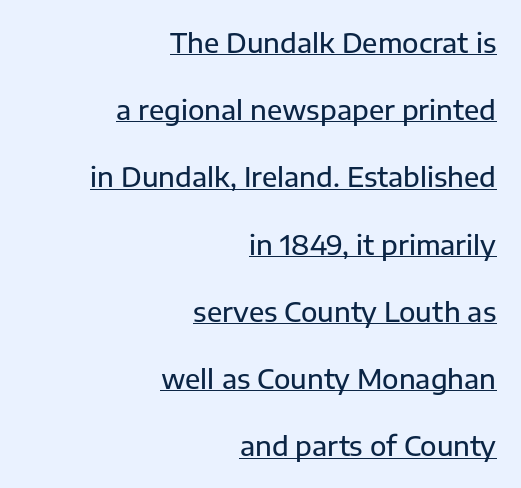
The image shows 27 px text type, upright; set right-aligned, loose line spacing (2.49x), normal letter spacing, underlined.
